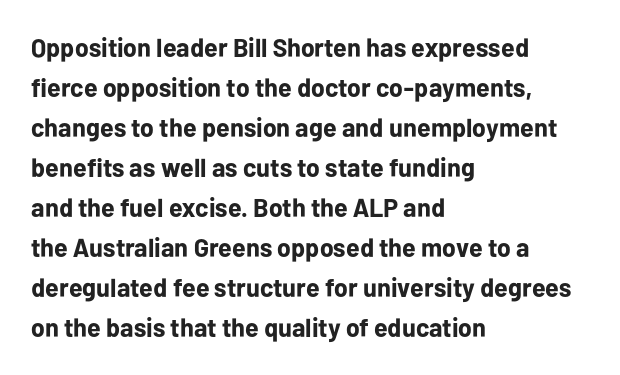
The image shows 26 px bold type, upright; set left-aligned, normal line spacing (1.54x), normal letter spacing, not underlined.
